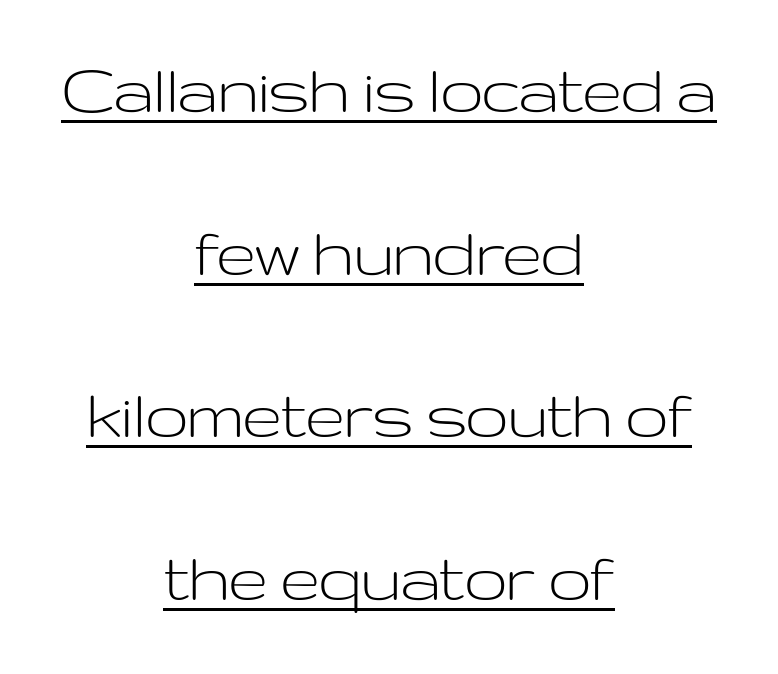
Stroke thickness stays within the range of a standard reading face or lighter. Classification — sans serif. The lettering is marked with a stroke running underneath it. Rendered with straight, roman letterforms. Both edges are ragged and mirror each other, which tells us the setting is centered.
